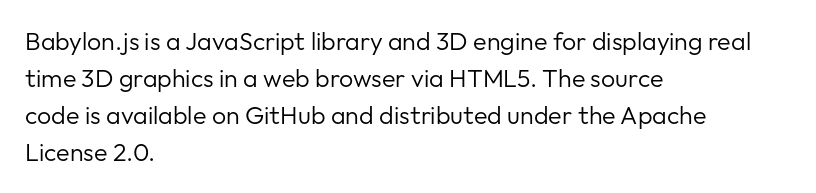
{"italic": "no", "bold": "no", "underline": "no", "align": "left", "line_spacing": "normal", "line_spacing_ratio": 1.48, "letter_spacing": "normal", "letter_spacing_em": 0.0, "glyph_px": 25}
